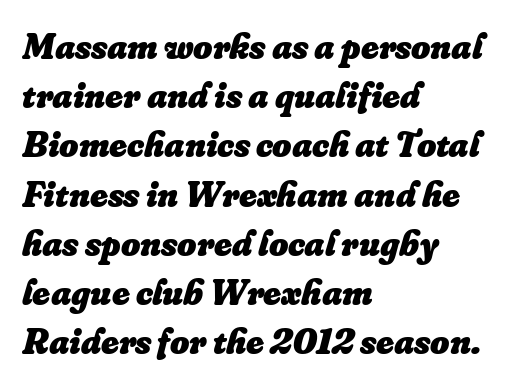
{"italic": "yes", "lean": "right", "slant_degrees": 16, "bold": "yes", "weight": "heavy", "width": "normal", "stroke_contrast": "low", "x_height": "small", "monospaced": "no", "underline": "no", "align": "left", "line_spacing": "normal", "line_spacing_ratio": 1.33, "letter_spacing": "normal", "letter_spacing_em": 0.0, "glyph_px": 37}
